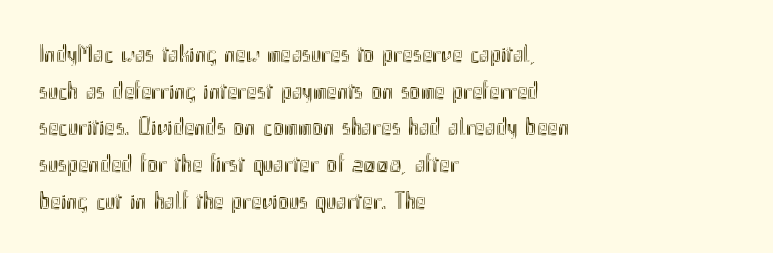
The image shows 25 px text type, upright; set left-aligned, normal line spacing (1.47x), normal letter spacing, not underlined.
